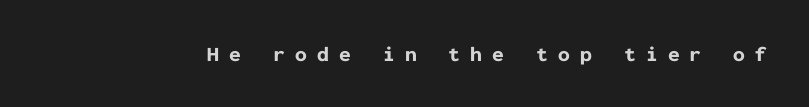
Q: Is the text bold? A: Yes.
Q: Is the text italic (slanted)? A: No, it is upright.
Q: Is the text underlined? A: No.
Q: Is the spacing between letters normal or unusually wide? A: Unusually wide.
